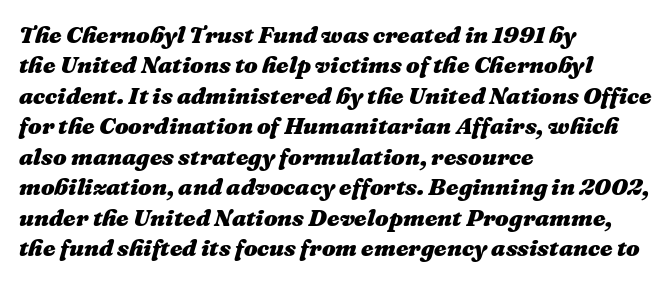
Is there much room between lines? A standard amount, neither cramped nor airy. One-word summary of the alignment: left. Between one letter and the next there's only the usual sliver of space. The rendering applies a slant to the glyphs.
